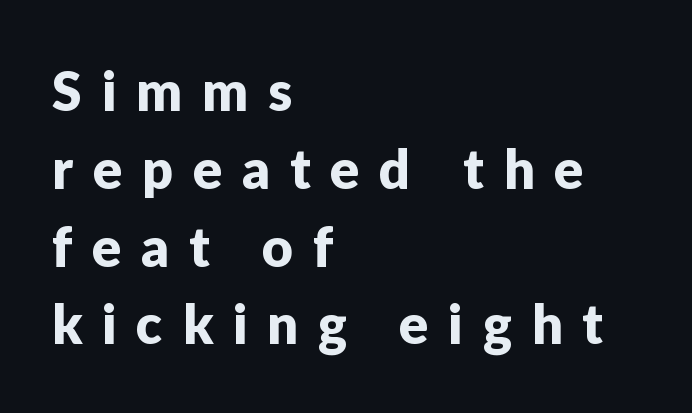
{"serif": "no", "italic": "no", "width": "normal", "stroke_contrast": "low", "x_height": "medium", "monospaced": "no", "underline": "no", "align": "left", "line_spacing": "normal", "line_spacing_ratio": 1.44, "letter_spacing": "wide", "letter_spacing_em": 0.37, "glyph_px": 54}
